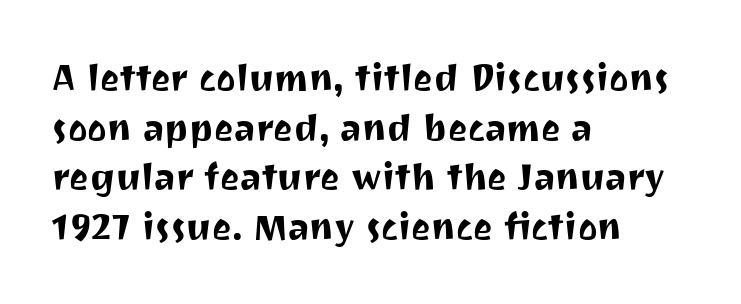
{"serif": "no", "italic": "no", "width": "normal", "stroke_contrast": "medium", "x_height": "medium", "monospaced": "no", "underline": "no", "align": "left", "line_spacing": "normal", "line_spacing_ratio": 1.34, "letter_spacing": "normal", "letter_spacing_em": 0.0, "glyph_px": 37}
